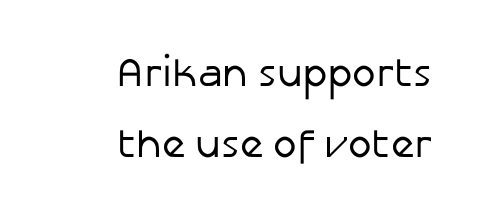
Character widths vary here, with narrow letters taking less room than wide ones. Check under the words: just untouched page. Compared with typical body copy, the letter spacing here is the same. If you drew a ruler down the right edge, every line would touch it. The weight tops out at a normal text grade.
